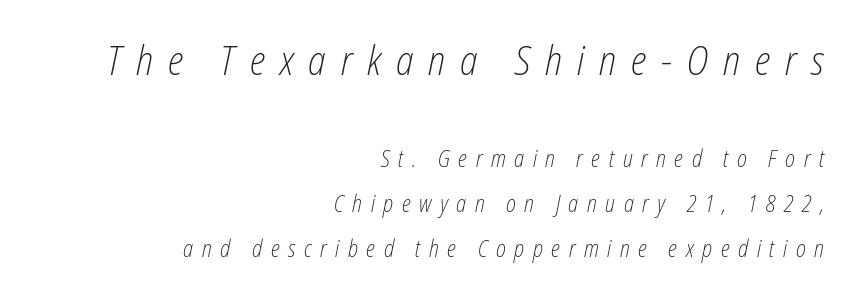
Q: Is the text bold? A: No.
Q: Is the text italic (slanted)? A: Yes, it leans right by about 12 degrees.
Q: Is the text underlined? A: No.
Q: How is the paragraph aligned? A: Right-aligned.
Q: Is the spacing between letters normal or unusually wide? A: Unusually wide.
Q: Is the spacing between lines tight, normal or loose? A: Loose.
Q: Which block of text is set in a larger size, the first (top) or the second (bottom)? A: The first (top) one.
Q: Width (condensed, normal, or wide)? A: Condensed.
Q: Stroke contrast? A: Low.
Q: x-height? A: Medium.
Q: Monospaced? A: No.
